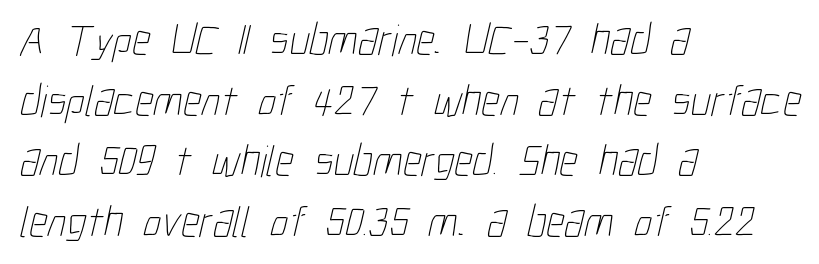
The image shows 45 px thin, condensed type; set left-aligned, normal line spacing (1.35x), normal letter spacing, not underlined; low stroke contrast and a medium x-height.
